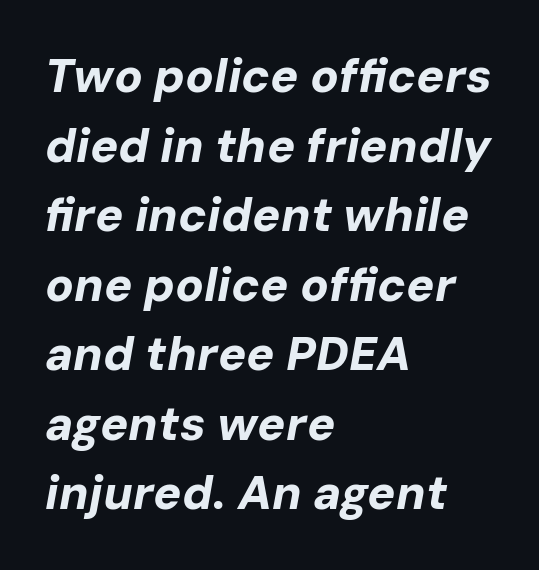
Q: Is the text bold? A: Yes.
Q: Is the text italic (slanted)? A: Yes, it leans right by about 10 degrees.
Q: Is the text underlined? A: No.
Q: How is the paragraph aligned? A: Left-aligned.
Q: Is the spacing between letters normal or unusually wide? A: Normal.
Q: Is the spacing between lines tight, normal or loose? A: Normal.
Q: Width (condensed, normal, or wide)? A: Normal.
Q: Stroke contrast? A: Low.
Q: x-height? A: Medium.
Q: Monospaced? A: No.
